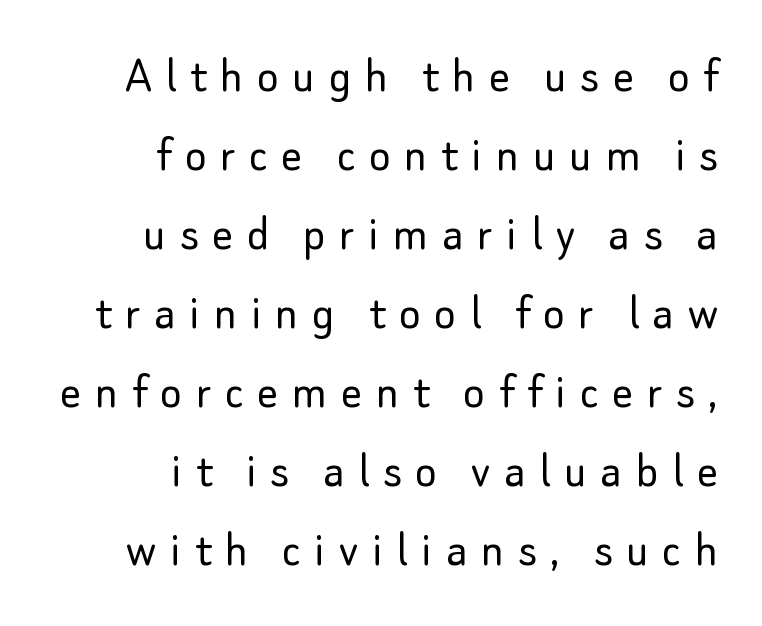
{"serif": "no", "italic": "no", "bold": "no", "weight": "light", "width": "normal", "stroke_contrast": "low", "x_height": "small", "monospaced": "no", "underline": "no", "align": "right", "line_spacing": "normal", "line_spacing_ratio": 1.52, "letter_spacing": "wide", "letter_spacing_em": 0.26, "glyph_px": 52}
